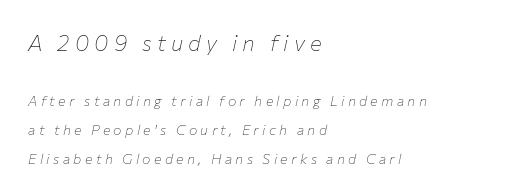
{"italic": "yes", "lean": "right", "slant_degrees": 12, "bold": "no", "underline": "no", "align": "left", "line_spacing": "loose", "line_spacing_ratio": 2.06, "letter_spacing": "wide", "letter_spacing_em": 0.24, "larger_block": "first", "size_ratio": 1.57, "glyph_px": 22}
